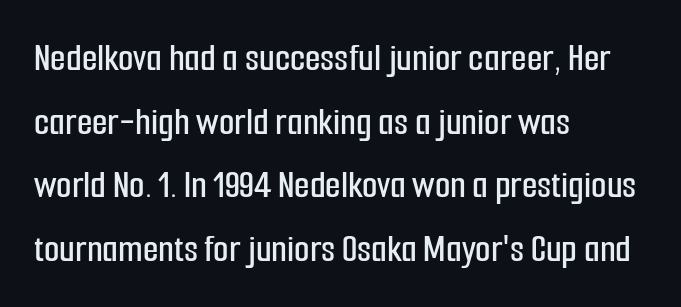
{"serif": "no", "italic": "no", "width": "condensed", "stroke_contrast": "low", "x_height": "medium", "monospaced": "no", "underline": "no", "align": "left", "line_spacing": "normal", "line_spacing_ratio": 1.59, "letter_spacing": "normal", "letter_spacing_em": 0.0, "glyph_px": 40}
